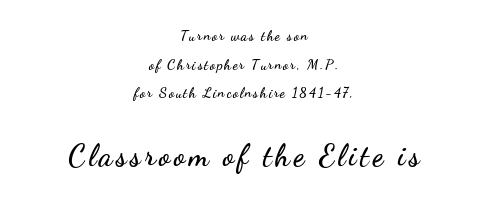
A student would call this center alignment; a typographer would say set centered. Does the leading feel generous? Absolutely, it's lavish. This rendering features lettering with no underline. Varying glyph widths throughout — classic text-font behaviour.
